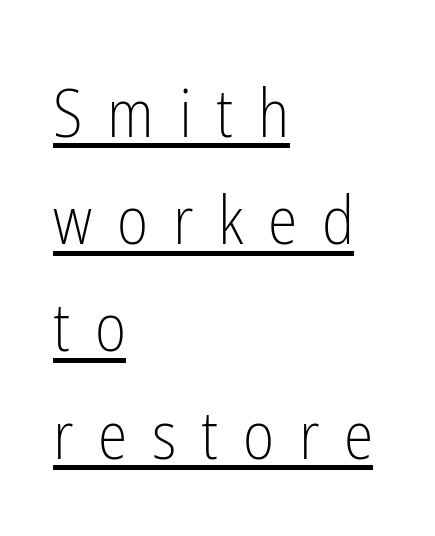
The image shows 67 px light, condensed sans-serif type, upright; set left-aligned, normal line spacing (1.6x), unusually wide letter spacing (+0.37 em), underlined; low stroke contrast and a medium x-height.
